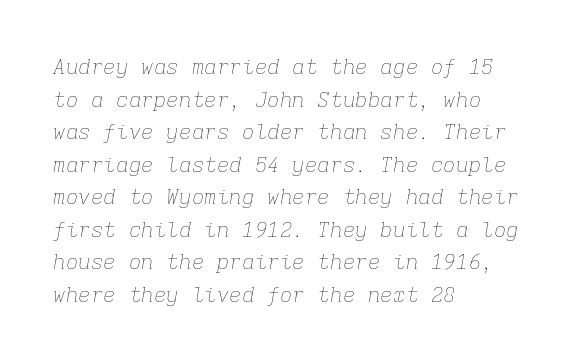
Q: Is the text bold? A: No.
Q: Is the text italic (slanted)? A: Yes, it leans right by about 9 degrees.
Q: Is the text underlined? A: No.
Q: How is the paragraph aligned? A: Left-aligned.
Q: Is the spacing between letters normal or unusually wide? A: Normal.
Q: Is the spacing between lines tight, normal or loose? A: Normal.
